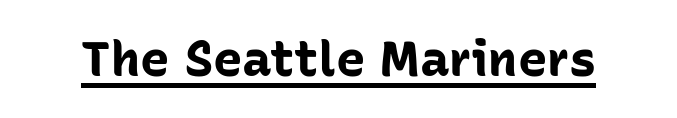
Q: Is the text bold? A: Yes.
Q: Is the text italic (slanted)? A: No, it is upright.
Q: Is the typeface a serif or a sans-serif typeface? A: Sans-serif.
Q: Is the text underlined? A: Yes.
Q: Is the spacing between letters normal or unusually wide? A: Normal.
Q: Width (condensed, normal, or wide)? A: Normal.
Q: Stroke contrast? A: Low.
Q: x-height? A: Medium.
Q: Monospaced? A: No.
